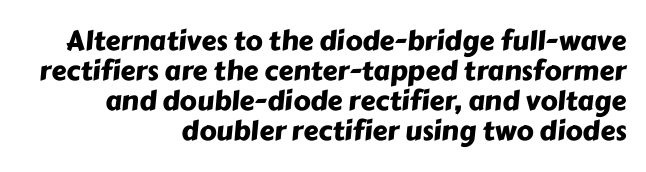
{"underline": "no", "align": "right", "line_spacing": "tight", "line_spacing_ratio": 1.11, "letter_spacing": "normal", "letter_spacing_em": 0.0, "glyph_px": 27}
